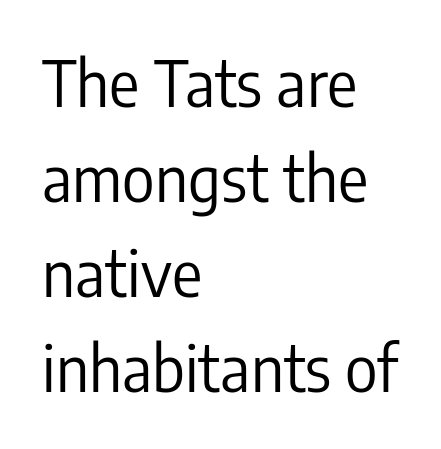
A classic flush-left, rag-right setting is used for this passage. A clean baseline with only descenders dipping below it. This rendering leaves character spacing at its baseline value. Is this a sans? Yes — the strokes have no serifs. Is this a fixed-width face? No — the glyphs have proportional, varying widths.
